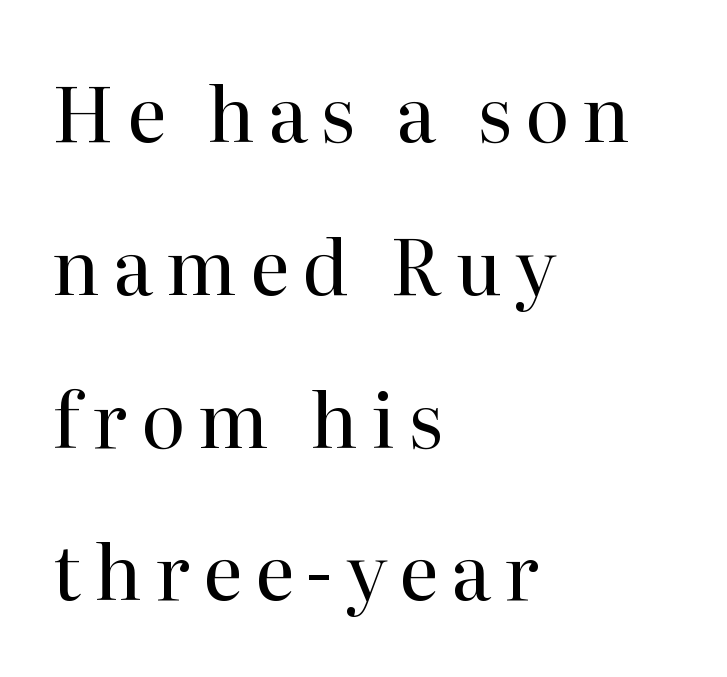
The image shows 76 px regular-weight serif type, upright; set left-aligned, loose line spacing (2.01x), not underlined; high stroke contrast and a medium x-height.
